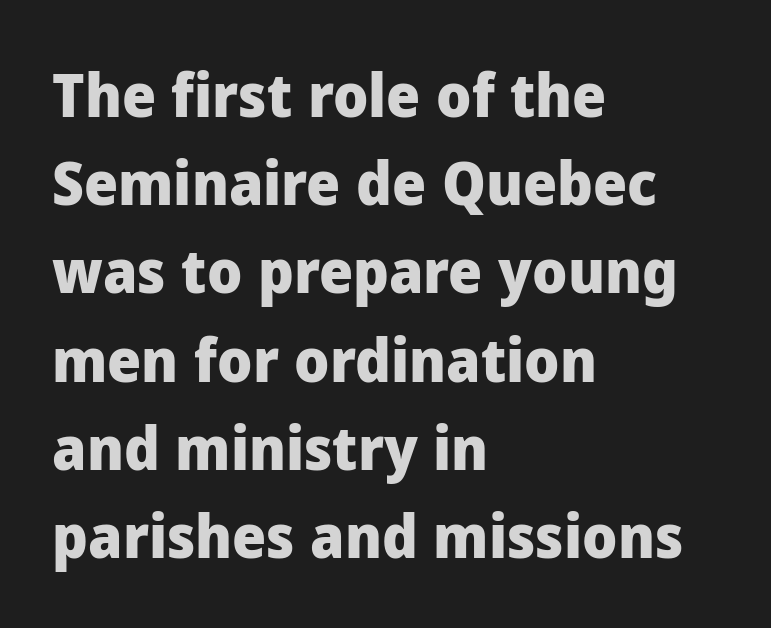
To sum up the face: it is a sans, with no serifs. The face used here is rendered with its standard letterfit. The characters look thick and weighty, a clear bold. The specimen reads as upright at a glance.
